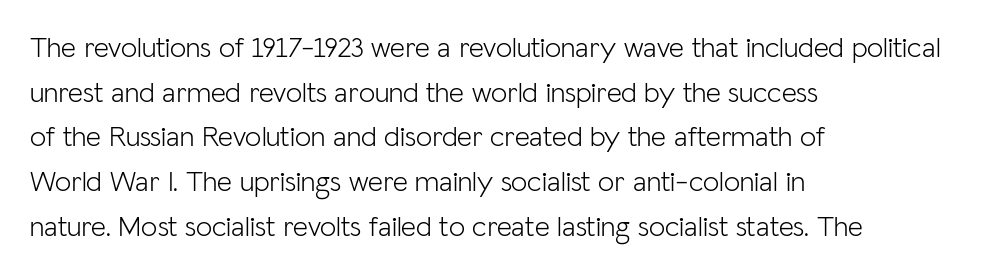
Q: Is the text bold? A: No.
Q: Is the text italic (slanted)? A: No, it is upright.
Q: Is the typeface a serif or a sans-serif typeface? A: Sans-serif.
Q: Is the text underlined? A: No.
Q: How is the paragraph aligned? A: Left-aligned.
Q: Is the spacing between letters normal or unusually wide? A: Normal.
Q: Is the spacing between lines tight, normal or loose? A: Normal.
Q: Width (condensed, normal, or wide)? A: Normal.
Q: Stroke contrast? A: Low.
Q: x-height? A: Medium.
Q: Monospaced? A: No.
